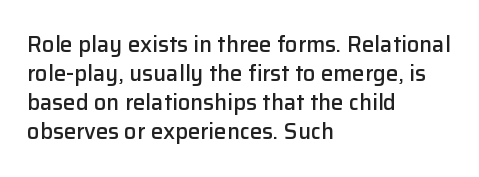
{"italic": "no", "bold": "semi", "underline": "no", "align": "left", "line_spacing": "normal", "line_spacing_ratio": 1.32, "letter_spacing": "normal", "letter_spacing_em": 0.0, "glyph_px": 22}
